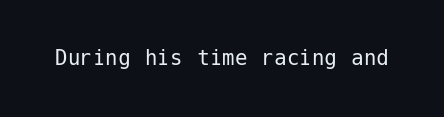
The image shows 25 px text type, upright; set normal letter spacing, not underlined.
